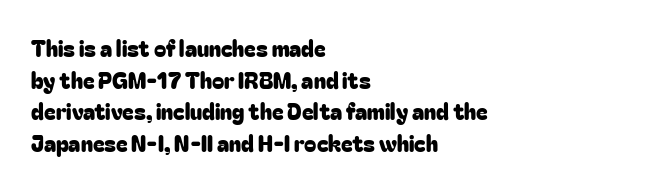
The image shows 22 px text type, upright; set left-aligned, normal line spacing (1.44x), normal letter spacing, not underlined.
